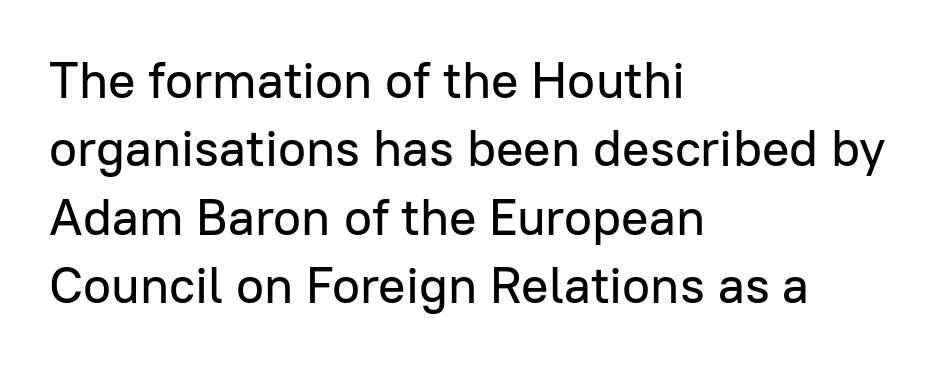
Q: Is the text italic (slanted)? A: No, it is upright.
Q: Is the typeface a serif or a sans-serif typeface? A: Sans-serif.
Q: Is the text underlined? A: No.
Q: How is the paragraph aligned? A: Left-aligned.
Q: Is the spacing between letters normal or unusually wide? A: Normal.
Q: Is the spacing between lines tight, normal or loose? A: Normal.
Q: Width (condensed, normal, or wide)? A: Normal.
Q: Stroke contrast? A: Low.
Q: x-height? A: Medium.
Q: Monospaced? A: No.
